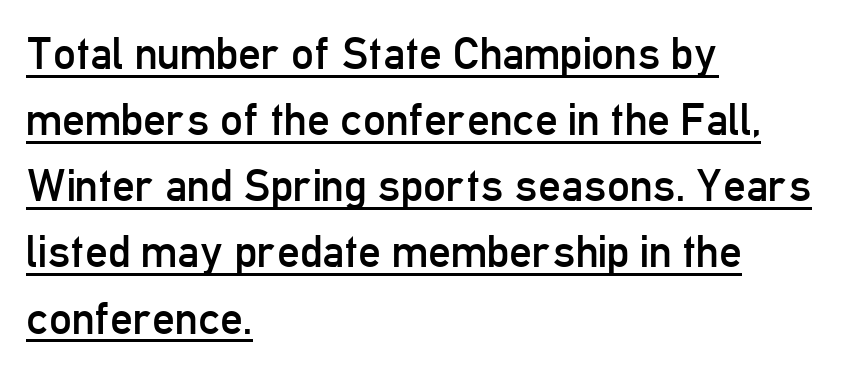
The image shows 45 px regular-weight, condensed sans-serif type, upright; set left-aligned, normal line spacing (1.47x), normal letter spacing, underlined; low stroke contrast and a medium x-height.
